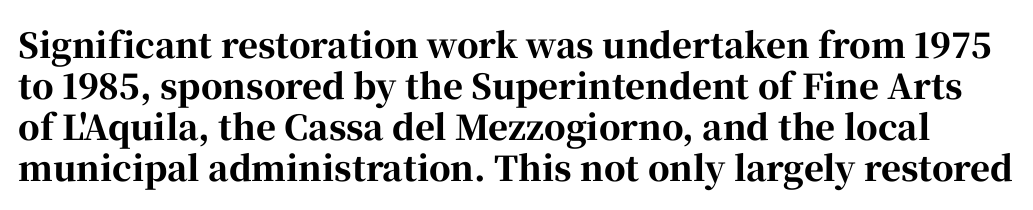
Has an underline been added? It has not. The axis of the letterforms is exactly vertical. The font is running at its bold setting. Typographically, this falls in the serif category. This sample has the flowing, uneven cadence of proportional lettering.
